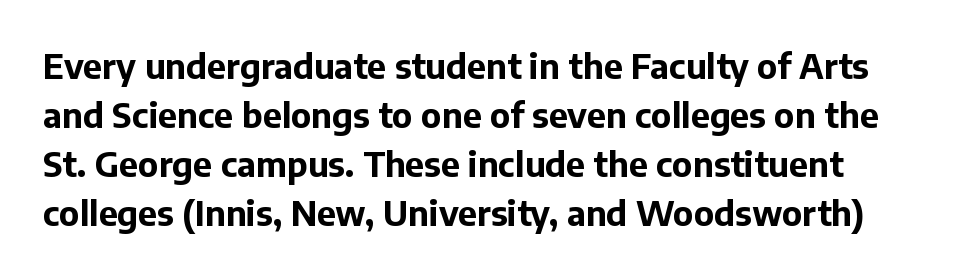
The image shows 34 px bold sans-serif type, upright; set normal line spacing (1.44x), normal letter spacing, not underlined; low stroke contrast and a medium x-height.
